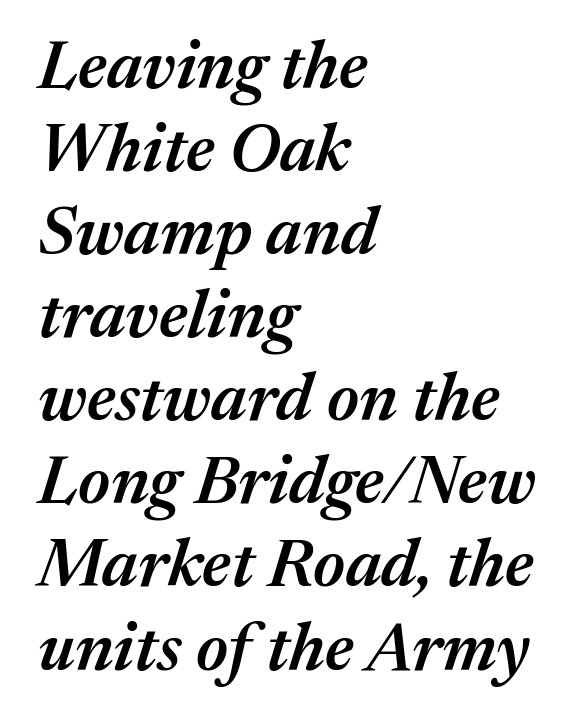
Every row of glyphs begins at an identical x-position on the left. The face used here is rendered with its standard letterfit. The string is rendered with underlining switched off. The font's italic variant was chosen for this text. Firm but not heavy-handed strokes: this text is semibold. Is this a fixed-width face? No — the glyphs have proportional, varying widths.
